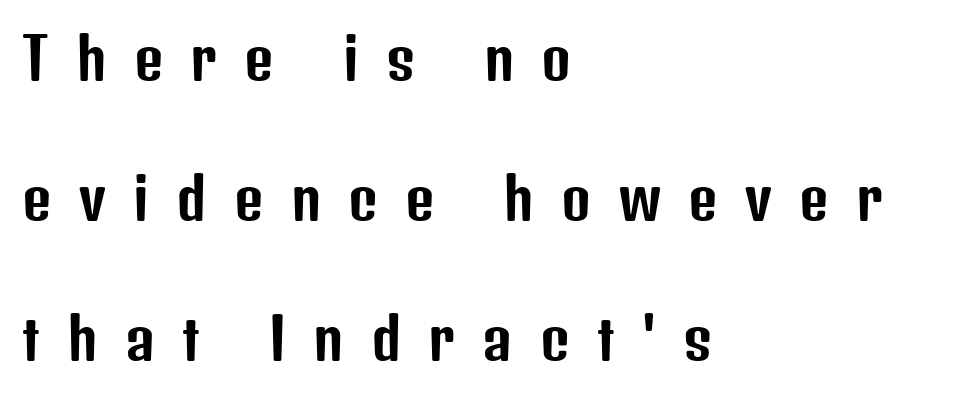
Letterform terminals end flat and unadorned throughout the passage. The letters advance in unequal steps, a hallmark of proportional type. Every character sits straight up, as roman type does. Honestly, the letter spacing is so wide it's the main thing you notice. Unmarked baselines from the first word to the last. Caption: multi-line text, flush left, ragged right.
